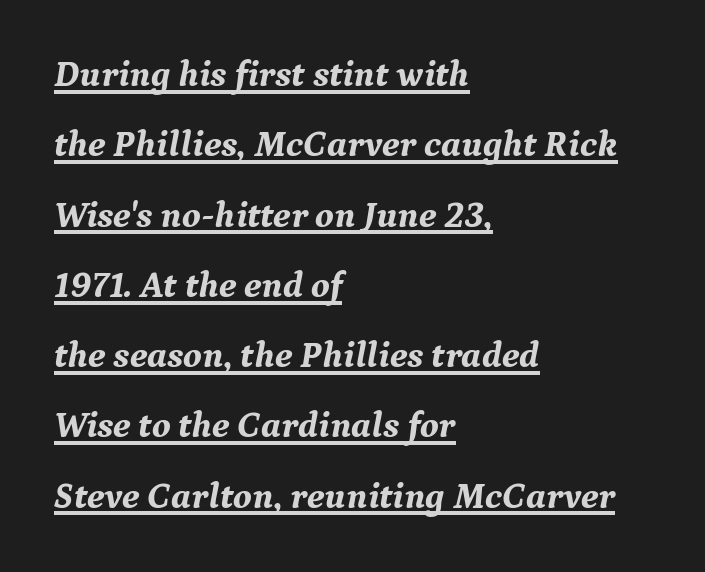
Q: Is the text bold? A: Yes.
Q: Is the text italic (slanted)? A: Yes, it leans right by about 9 degrees.
Q: Is the typeface a serif or a sans-serif typeface? A: Serif.
Q: Is the text underlined? A: Yes.
Q: How is the paragraph aligned? A: Left-aligned.
Q: Is the spacing between letters normal or unusually wide? A: Normal.
Q: Is the spacing between lines tight, normal or loose? A: Loose.
Q: Width (condensed, normal, or wide)? A: Normal.
Q: Stroke contrast? A: Medium.
Q: x-height? A: Medium.
Q: Monospaced? A: No.
